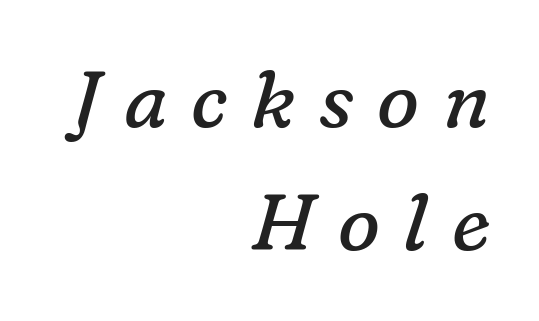
The image shows 79 px regular-weight serif type, italic (leaning right); set right-aligned, normal line spacing (1.56x), unusually wide letter spacing (+0.3 em), not underlined; low stroke contrast and a medium x-height.
